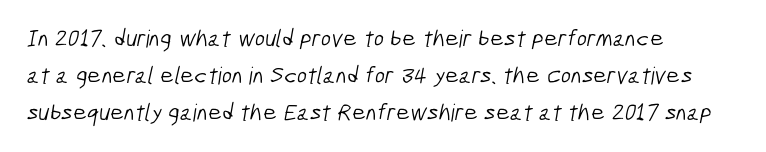
Beneath every word, the page is bare. The leading is moderate, giving the passage an even texture. This sample uses plain, unmodified letter spacing. Vertical stems look standard width or narrower in stroke. This sample is left-justified, so line endings fall wherever the words run out.
